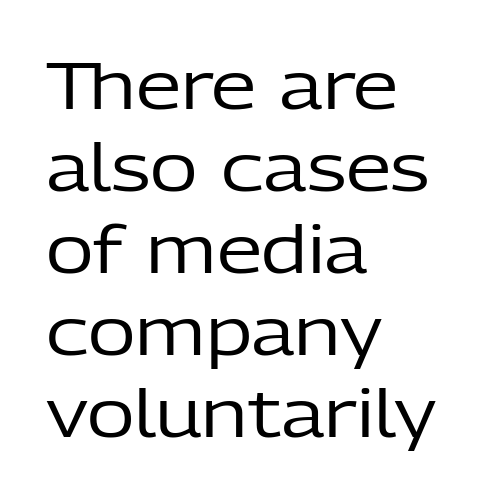
{"serif": "no", "italic": "no", "bold": "no", "weight": "regular", "width": "normal", "stroke_contrast": "low", "x_height": "medium", "monospaced": "no", "underline": "no", "align": "left", "line_spacing": "normal", "line_spacing_ratio": 1.26, "letter_spacing": "normal", "letter_spacing_em": 0.0, "glyph_px": 65}
